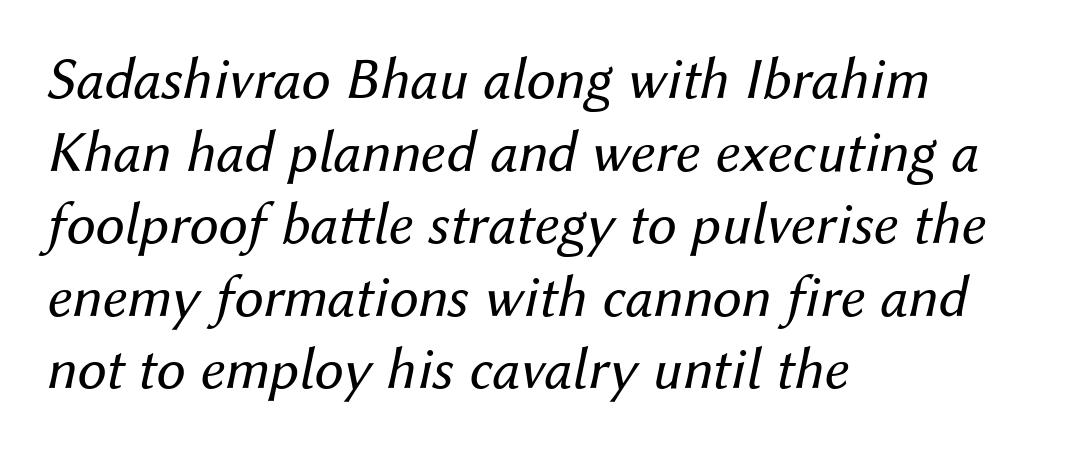
Weight: in the light-to-regular range. Glyph-to-glyph distance matches everyday printed text. This sample has the flowing, uneven cadence of proportional lettering. Emphasis-style slanted type is in use.
